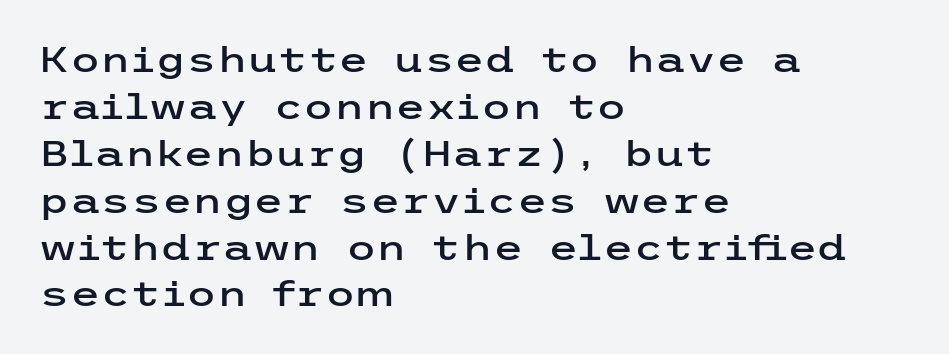
The image shows 35 px wide sans-serif type, upright; set left-aligned, normal line spacing (1.34x), normal letter spacing, not underlined; low stroke contrast and a medium x-height.
